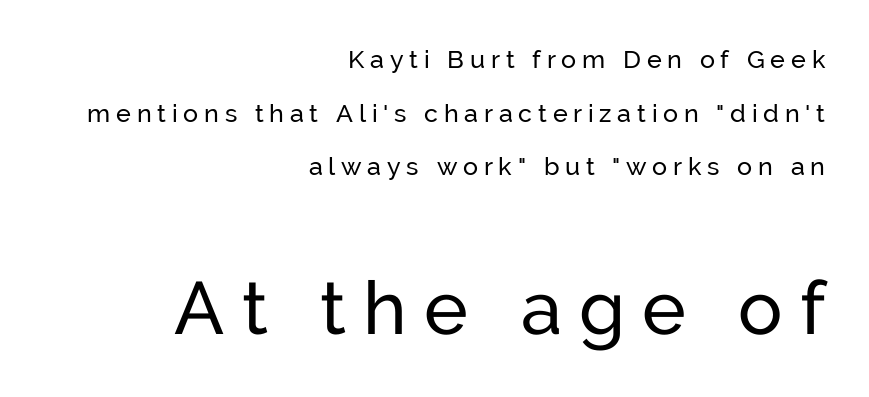
Q: Is the text italic (slanted)? A: No, it is upright.
Q: Is the typeface a serif or a sans-serif typeface? A: Sans-serif.
Q: Is the text underlined? A: No.
Q: How is the paragraph aligned? A: Right-aligned.
Q: Is the spacing between letters normal or unusually wide? A: Unusually wide.
Q: Is the spacing between lines tight, normal or loose? A: Loose.
Q: Which block of text is set in a larger size, the first (top) or the second (bottom)? A: The second (bottom) one.
Q: Width (condensed, normal, or wide)? A: Normal.
Q: Stroke contrast? A: Low.
Q: x-height? A: Medium.
Q: Monospaced? A: No.
